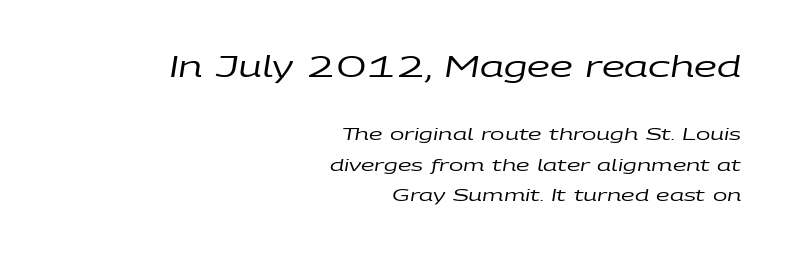
{"italic": "yes", "lean": "right", "slant_degrees": 9, "bold": "no", "weight": "regular", "width": "wide", "stroke_contrast": "low", "x_height": "large", "monospaced": "no", "underline": "no", "align": "right", "line_spacing_ratio": 1.79, "letter_spacing": "normal", "letter_spacing_em": 0.0, "larger_block": "first", "size_ratio": 1.71, "glyph_px": 29}
